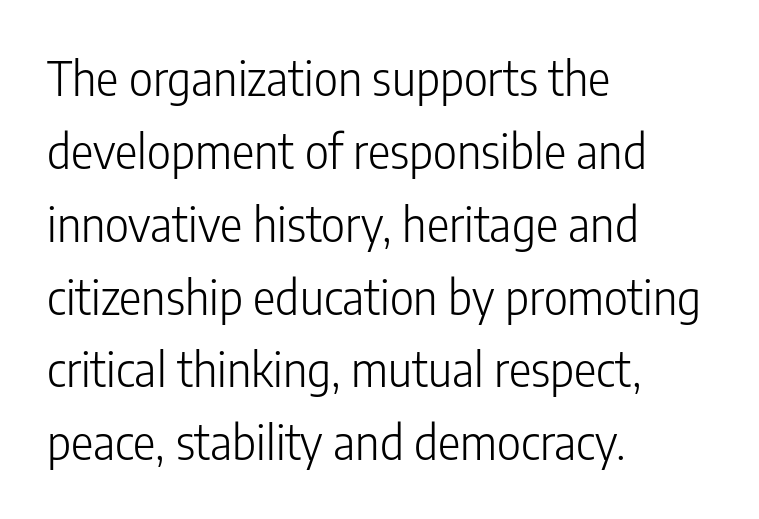
{"serif": "no", "italic": "no", "bold": "no", "weight": "light", "width": "condensed", "stroke_contrast": "low", "x_height": "medium", "monospaced": "no", "underline": "no", "align": "left", "line_spacing": "normal", "line_spacing_ratio": 1.55, "letter_spacing": "normal", "letter_spacing_em": 0.0, "glyph_px": 47}
